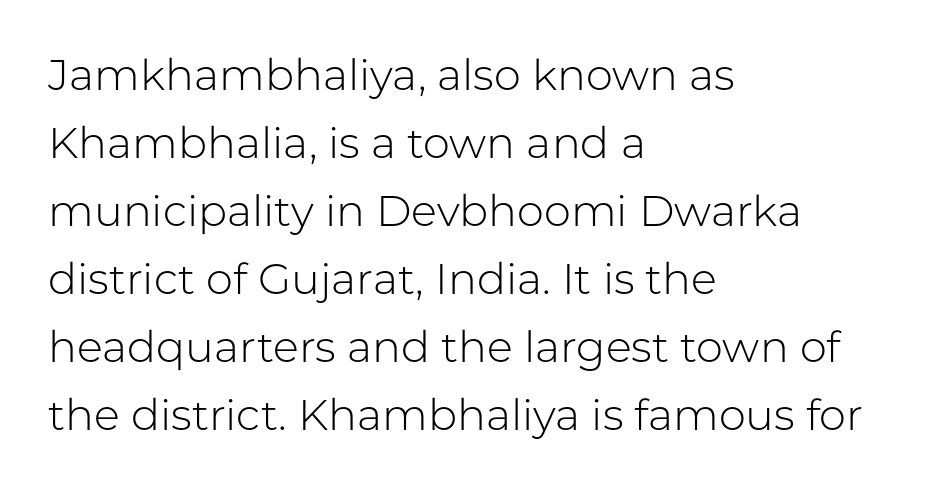
Q: Is the text bold? A: No.
Q: Is the text italic (slanted)? A: No, it is upright.
Q: Is the typeface a serif or a sans-serif typeface? A: Sans-serif.
Q: Is the text underlined? A: No.
Q: How is the paragraph aligned? A: Left-aligned.
Q: Is the spacing between letters normal or unusually wide? A: Normal.
Q: Is the spacing between lines tight, normal or loose? A: Normal.
Q: Width (condensed, normal, or wide)? A: Normal.
Q: Stroke contrast? A: Low.
Q: x-height? A: Medium.
Q: Monospaced? A: No.
